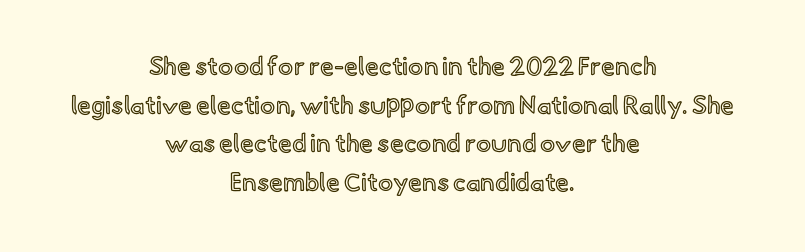
The image shows 25 px text type, upright; set centered, normal line spacing (1.55x), normal letter spacing, not underlined.
